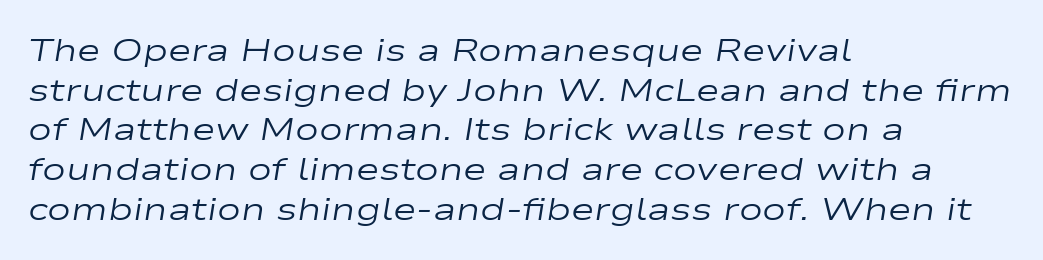
Q: Is the text bold? A: No.
Q: Is the text italic (slanted)? A: Yes, it leans right by about 9 degrees.
Q: Is the text underlined? A: No.
Q: How is the paragraph aligned? A: Left-aligned.
Q: Is the spacing between letters normal or unusually wide? A: Normal.
Q: Width (condensed, normal, or wide)? A: Wide.
Q: Stroke contrast? A: Low.
Q: x-height? A: Medium.
Q: Monospaced? A: No.
